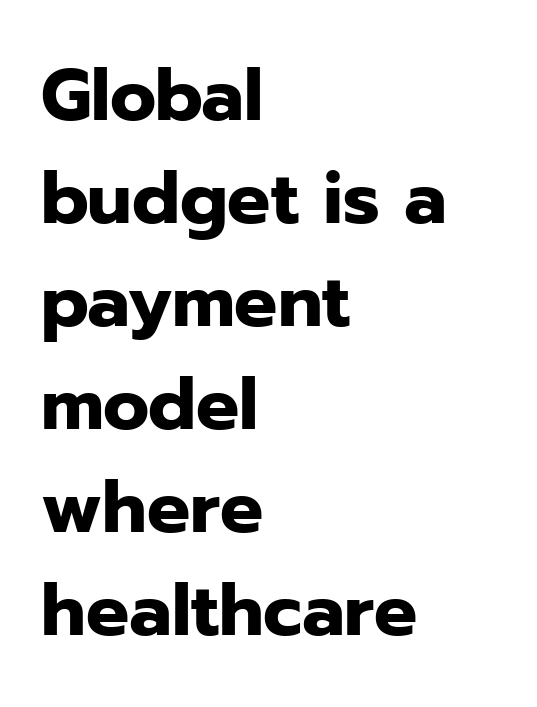
{"serif": "no", "italic": "no", "bold": "yes", "weight": "heavy", "width": "normal", "stroke_contrast": "low", "x_height": "medium", "monospaced": "no", "underline": "no", "align": "left", "line_spacing": "normal", "line_spacing_ratio": 1.43, "letter_spacing": "normal", "letter_spacing_em": 0.0, "glyph_px": 72}
